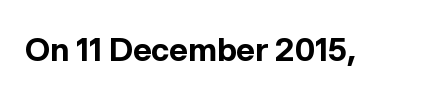
{"serif": "no", "italic": "no", "bold": "yes", "weight": "bold", "width": "normal", "x_height": "medium", "monospaced": "no", "underline": "no", "letter_spacing": "normal", "letter_spacing_em": 0.0, "glyph_px": 32}
